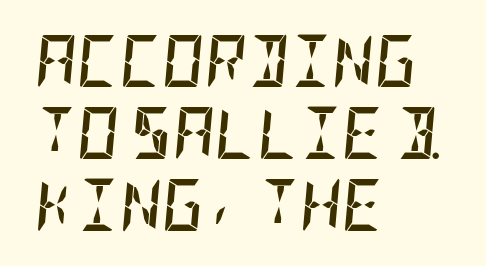
The image shows 52 px semibold, condensed type, italic (leaning right); set left-aligned, normal line spacing (1.38x), normal letter spacing, not underlined; low stroke contrast and a large x-height.
